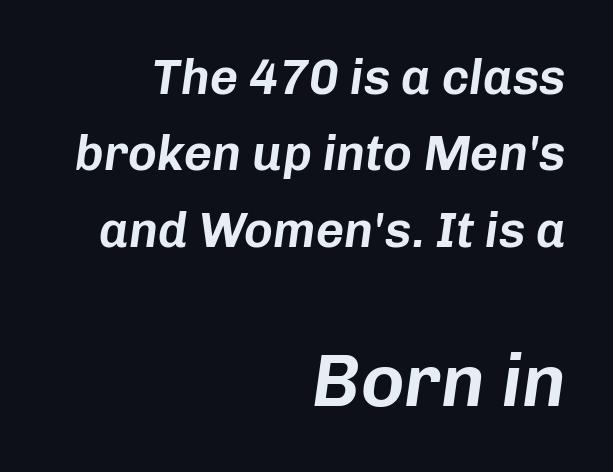
The passage shown is not underscored anywhere. Block two is the big one; block one sits smaller above it. Here the designer chose a conventional face with non-uniform glyph widths. Regarding leading, the lines here are spaced in the standard way. Words appear dense and cohesive because spacing is normal. In CSS terms this would be text-align: right.
